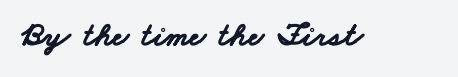
{"serif": "no", "bold": "yes", "weight": "bold", "width": "wide", "stroke_contrast": "low", "x_height": "small", "monospaced": "no", "underline": "no", "letter_spacing": "normal", "letter_spacing_em": 0.0, "glyph_px": 34}
